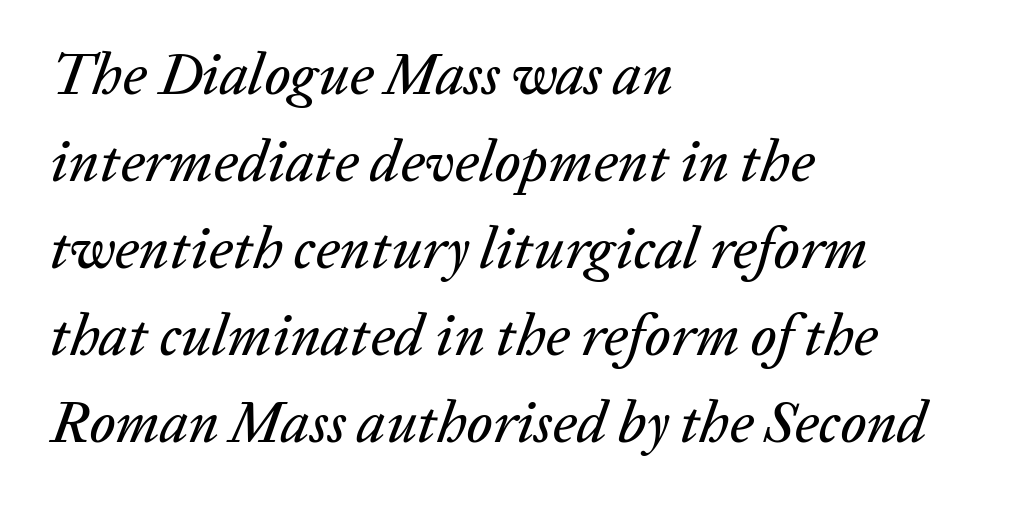
Check under the words: just untouched page. Successive baselines arrive at the customary interval. The lettering tilts uniformly, giving the passage an italic look. One-word summary of the alignment: left. The tracking reads as untouched default to a designer's eye. Each letter keeps its own natural width here, so spacing adapts to shape.
